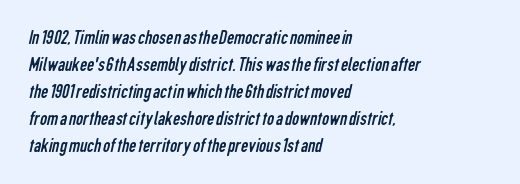
The image shows 20 px text type; set left-aligned, normal line spacing (1.35x), normal letter spacing, not underlined.
